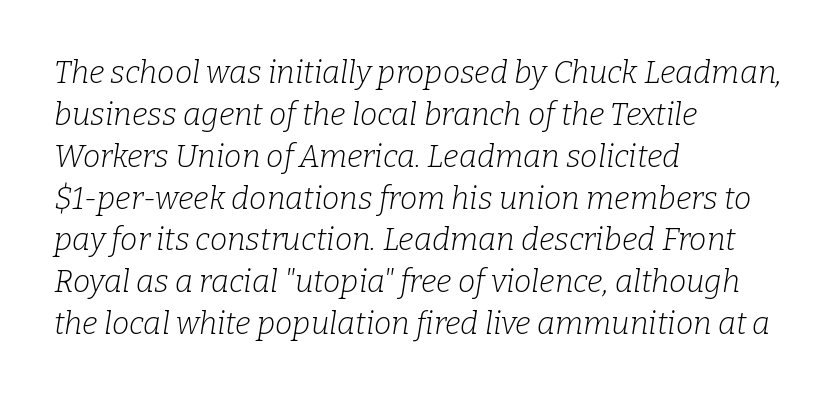
Q: Is the text bold? A: No.
Q: Is the text italic (slanted)? A: Yes, it leans right by about 9 degrees.
Q: Is the typeface a serif or a sans-serif typeface? A: Serif.
Q: Is the text underlined? A: No.
Q: How is the paragraph aligned? A: Left-aligned.
Q: Is the spacing between letters normal or unusually wide? A: Normal.
Q: Is the spacing between lines tight, normal or loose? A: Normal.
Q: Width (condensed, normal, or wide)? A: Normal.
Q: Stroke contrast? A: Low.
Q: x-height? A: Medium.
Q: Monospaced? A: No.
